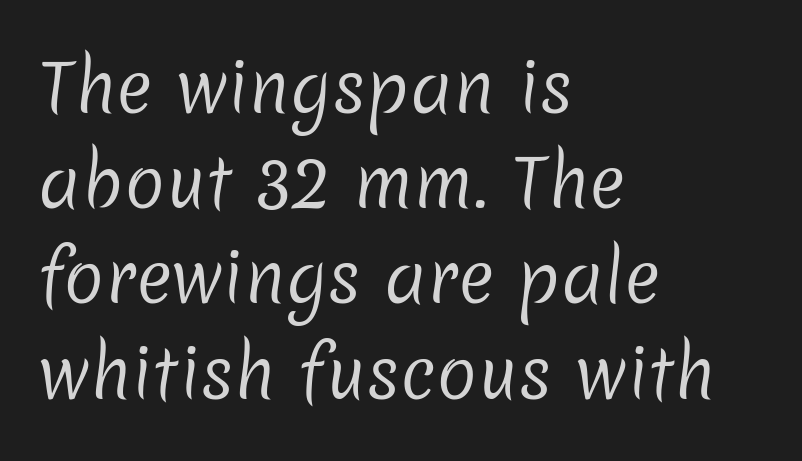
A typesetter would call this leading conventional body-copy spacing. Any mark beneath the type? The region is blank. The rendering shows plain stroke endings on the letterforms — a sans-serif design. Varying glyph widths throughout — classic text-font behaviour.
